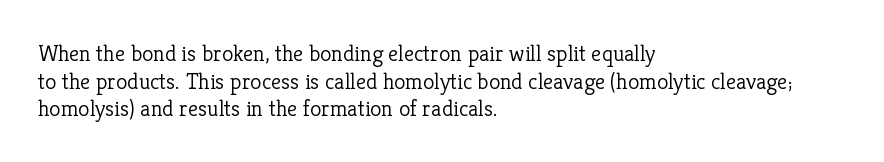
Unlike italic type, these characters show no tilt at all. The string is rendered with underlining switched off. The lines are quadded left. Tracking here is standard; glyphs follow each other at the usual distance. The letters look calm and open, with moderate or lighter stems.
